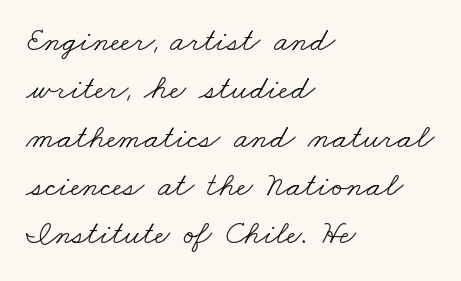
{"serif": "yes", "bold": "no", "weight": "light", "width": "wide", "stroke_contrast": "low", "x_height": "small", "monospaced": "no", "underline": "no", "align": "left", "line_spacing": "normal", "line_spacing_ratio": 1.42, "letter_spacing": "normal", "letter_spacing_em": 0.0, "glyph_px": 34}
